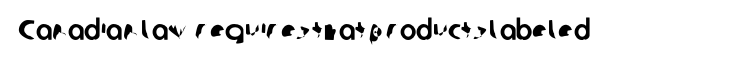
{"serif": "no", "width": "normal", "stroke_contrast": "low", "x_height": "medium", "monospaced": "no", "underline": "no", "letter_spacing": "normal", "letter_spacing_em": 0.0, "glyph_px": 28}
